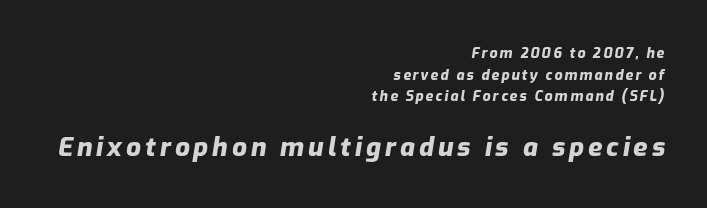
Q: Is the text bold? A: Yes.
Q: Is the text italic (slanted)? A: Yes, it leans right by about 9 degrees.
Q: Is the text underlined? A: No.
Q: How is the paragraph aligned? A: Right-aligned.
Q: Is the spacing between lines tight, normal or loose? A: Normal.
Q: Which block of text is set in a larger size, the first (top) or the second (bottom)? A: The second (bottom) one.
